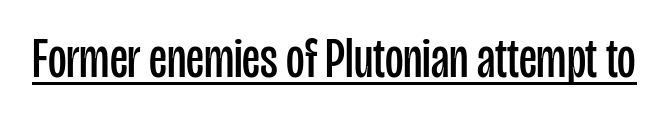
{"serif": "no", "italic": "no", "bold": "no", "weight": "regular", "width": "condensed", "stroke_contrast": "low", "x_height": "large", "monospaced": "no", "underline": "yes", "letter_spacing": "normal", "letter_spacing_em": 0.0, "glyph_px": 57}
